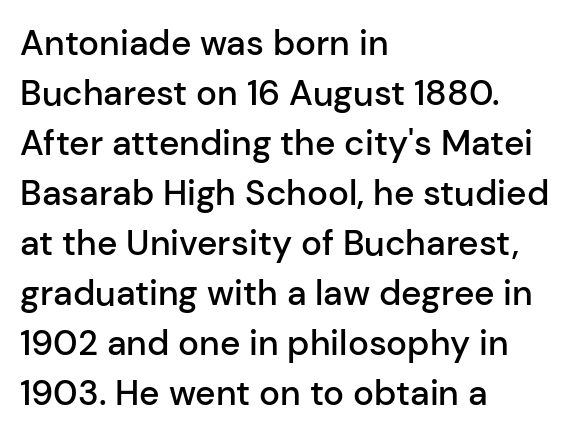
{"serif": "no", "italic": "no", "bold": "semi", "weight": "semibold", "width": "normal", "stroke_contrast": "low", "x_height": "medium", "monospaced": "no", "underline": "no", "align": "left", "line_spacing": "normal", "line_spacing_ratio": 1.43, "letter_spacing": "normal", "letter_spacing_em": 0.0, "glyph_px": 35}
